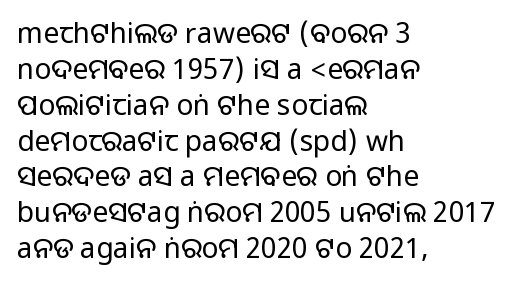
Q: Is the text italic (slanted)? A: No, it is upright.
Q: Is the typeface a serif or a sans-serif typeface? A: Sans-serif.
Q: Is the text underlined? A: No.
Q: How is the paragraph aligned? A: Left-aligned.
Q: Is the spacing between letters normal or unusually wide? A: Normal.
Q: Is the spacing between lines tight, normal or loose? A: Normal.
Q: Width (condensed, normal, or wide)? A: Normal.
Q: Stroke contrast? A: Medium.
Q: Monospaced? A: No.
